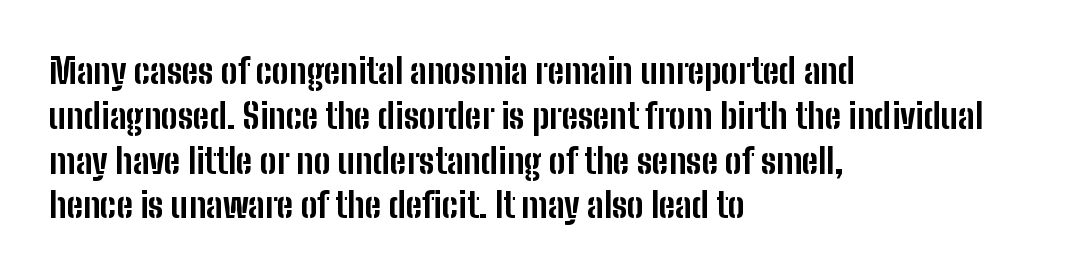
Q: Is the text bold? A: Yes.
Q: Is the text italic (slanted)? A: No, it is upright.
Q: Is the typeface a serif or a sans-serif typeface? A: Sans-serif.
Q: Is the text underlined? A: No.
Q: How is the paragraph aligned? A: Left-aligned.
Q: Is the spacing between letters normal or unusually wide? A: Normal.
Q: Is the spacing between lines tight, normal or loose? A: Normal.
Q: Width (condensed, normal, or wide)? A: Condensed.
Q: Stroke contrast? A: Low.
Q: x-height? A: Medium.
Q: Monospaced? A: No.
